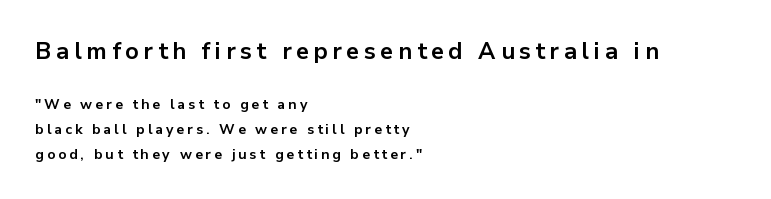
Underlining? Definitely not there. Each glyph is drawn with heavy, bold strokes. Does extra space separate the letters? Yes, quite a lot of it. The letters stand straight up with perfectly vertical stems. Horizontal alignment here is leftward, the default for most running prose. Block one is the big one; block two sits smaller underneath.
